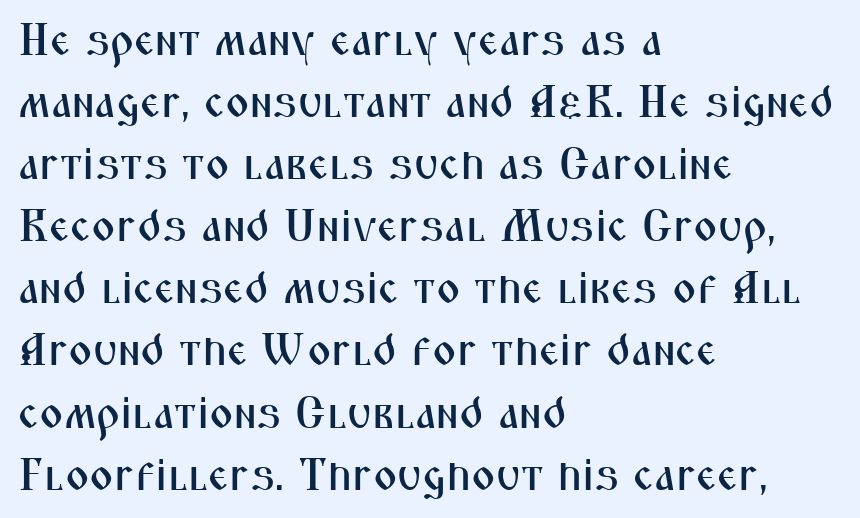
Q: Is the text italic (slanted)? A: No, it is upright.
Q: Is the typeface a serif or a sans-serif typeface? A: Sans-serif.
Q: Is the text underlined? A: No.
Q: How is the paragraph aligned? A: Left-aligned.
Q: Is the spacing between letters normal or unusually wide? A: Normal.
Q: Is the spacing between lines tight, normal or loose? A: Normal.
Q: Width (condensed, normal, or wide)? A: Condensed.
Q: Stroke contrast? A: Medium.
Q: x-height? A: Medium.
Q: Monospaced? A: No.
